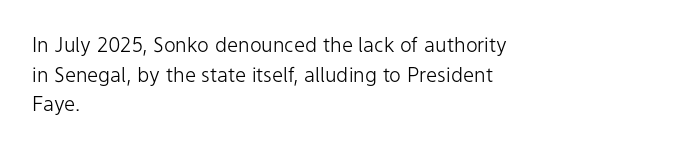
Q: Is the text bold? A: No.
Q: Is the text italic (slanted)? A: No, it is upright.
Q: Is the text underlined? A: No.
Q: How is the paragraph aligned? A: Left-aligned.
Q: Is the spacing between letters normal or unusually wide? A: Normal.
Q: Is the spacing between lines tight, normal or loose? A: Normal.
